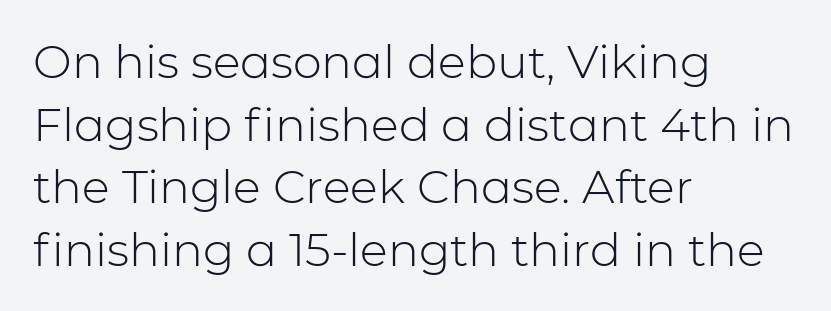
The glyphs in this specimen are sans serif. Posture: straight, roman, zero tilt. No chunkiness to these letters — they're not bold. The paragraph shown leans on its left margin.
